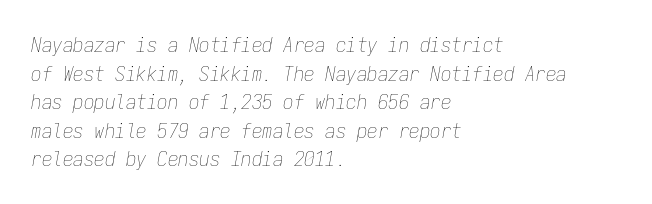
Q: Is the text bold? A: No.
Q: Is the text italic (slanted)? A: Yes, it leans right by about 9 degrees.
Q: Is the text underlined? A: No.
Q: How is the paragraph aligned? A: Left-aligned.
Q: Is the spacing between letters normal or unusually wide? A: Normal.
Q: Is the spacing between lines tight, normal or loose? A: Normal.
